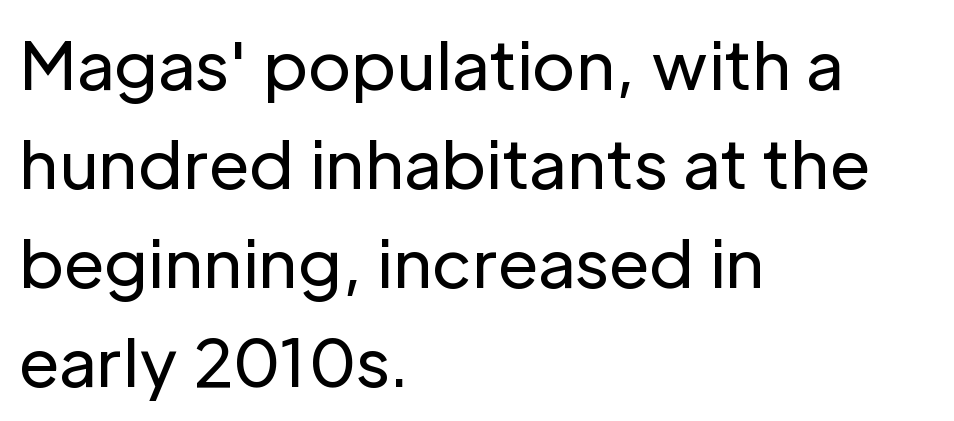
The image shows 66 px regular-weight sans-serif type, upright; set left-aligned, normal line spacing (1.5x), normal letter spacing, not underlined; low stroke contrast and a medium x-height.
